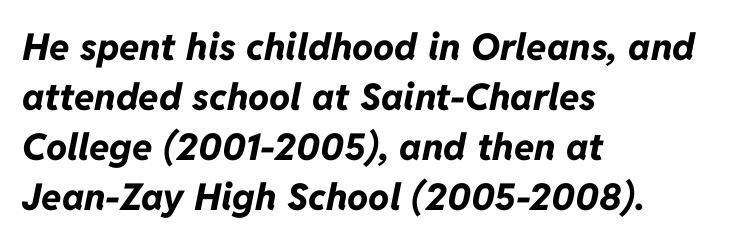
In terms of weight, the rendering is a true, heavy bold. Spacing between characters is what you'd get straight out of the box. Every character sits at an angle, as italics do. The rendering uses natural spacing where letterforms have individual widths. The lines sit at an ordinary, default distance from one another. Descenders are the only things crossing below the line.
